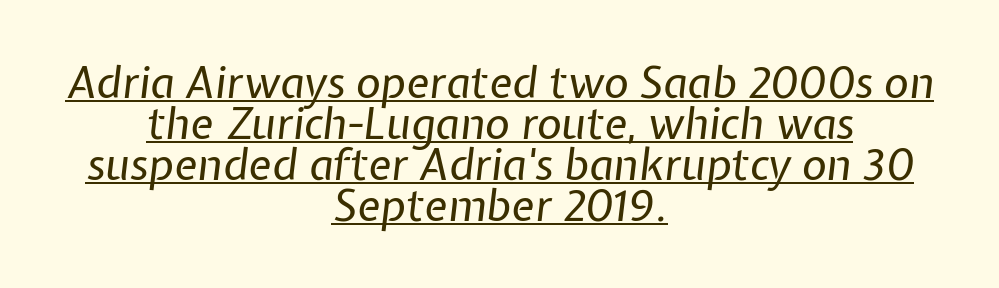
The image shows 43 px regular-weight type, italic (leaning right); set centered, tight line spacing (0.95x), normal letter spacing, underlined; low stroke contrast and a medium x-height.
